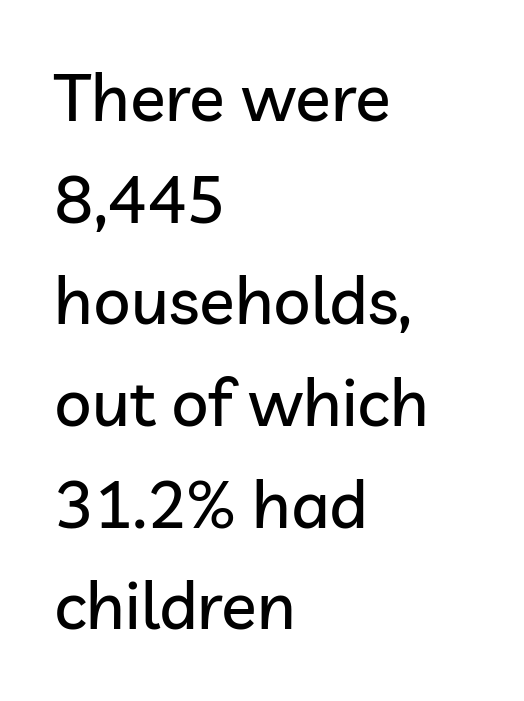
Casual observation: everything's shoved over to the left. A clean baseline with only descenders dipping below it. You could not count columns in this text — the font is proportionally spaced. If you drew a line through each stem, it would be perfectly vertical.
